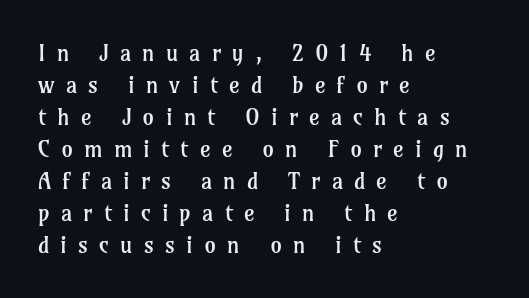
Q: Is the text bold? A: No.
Q: Is the text italic (slanted)? A: No, it is upright.
Q: Is the text underlined? A: No.
Q: How is the paragraph aligned? A: Left-aligned.
Q: Is the spacing between letters normal or unusually wide? A: Unusually wide.
Q: Is the spacing between lines tight, normal or loose? A: Normal.
